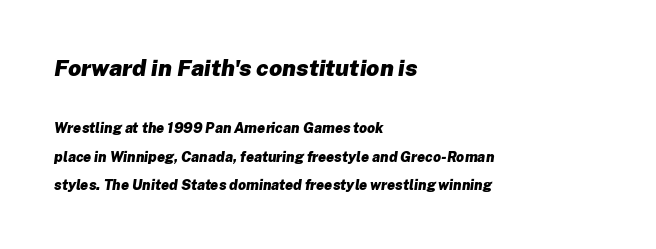
The image shows 23 px bold type, italic (leaning right); set left-aligned, loose line spacing (2.04x), normal letter spacing, not underlined; the first (top) block is 1.64x larger.
